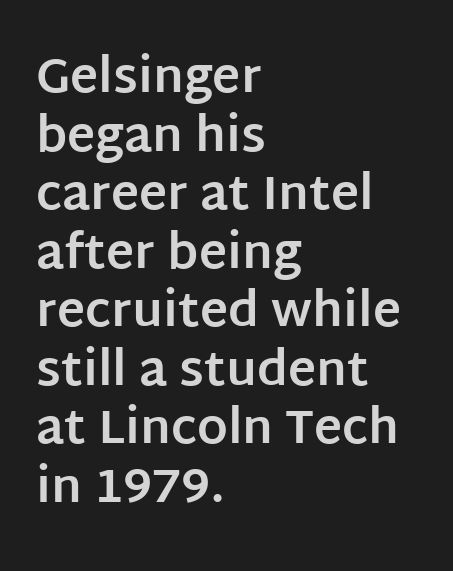
The image shows 48 px bold sans-serif type, upright; set left-aligned, line spacing 1.22x, normal letter spacing, not underlined; low stroke contrast and a large x-height.
